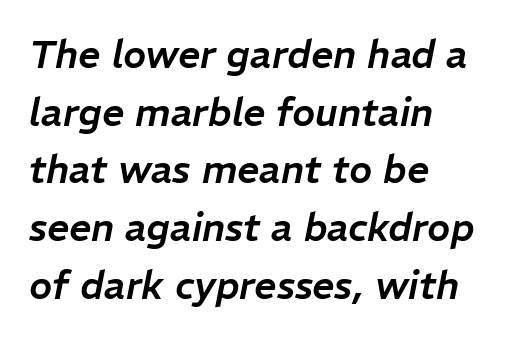
The rendering uses natural spacing where letterforms have individual widths. Every character sits at an angle, as italics do. Does extra space separate the letters? No, they use regular spacing. Letters rest on an invisible, unmarked baseline.
